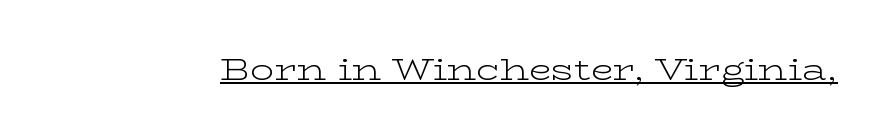
What decoration does the sample have? An underline. Rendered with straight, roman letterforms. Weight: regular or lighter. I'd call this a serif setting — the letters wear small feet.
